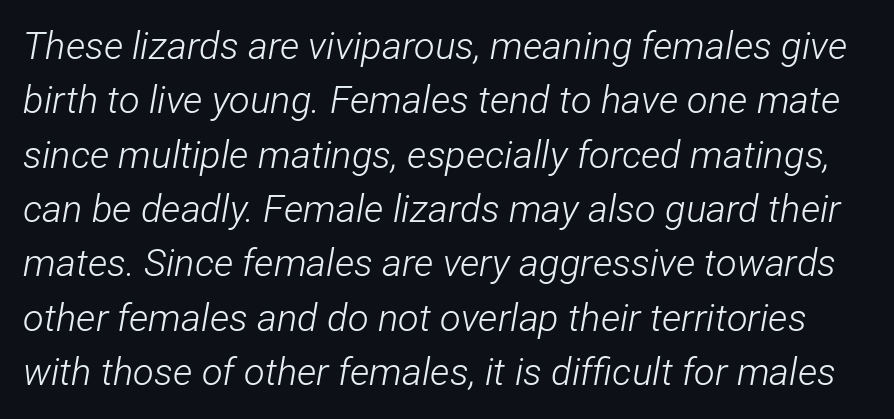
{"italic": "yes", "lean": "right", "slant_degrees": 12, "bold": "no", "weight": "light", "width": "condensed", "stroke_contrast": "low", "x_height": "medium", "monospaced": "no", "underline": "no", "line_spacing": "normal", "line_spacing_ratio": 1.43, "letter_spacing": "normal", "letter_spacing_em": 0.0, "glyph_px": 38}
